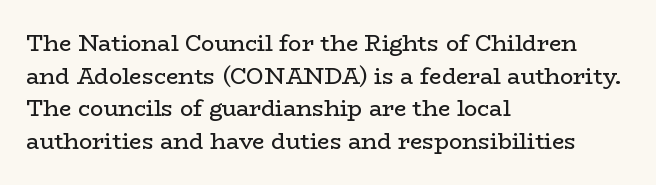
The image shows 22 px text type, upright; set left-aligned, normal line spacing (1.48x), normal letter spacing, not underlined.
